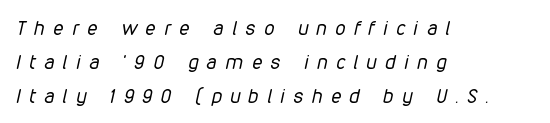
The image shows 20 px text type, italic (leaning right); set left-aligned, normal line spacing (1.69x), unusually wide letter spacing (+0.44 em), not underlined.
